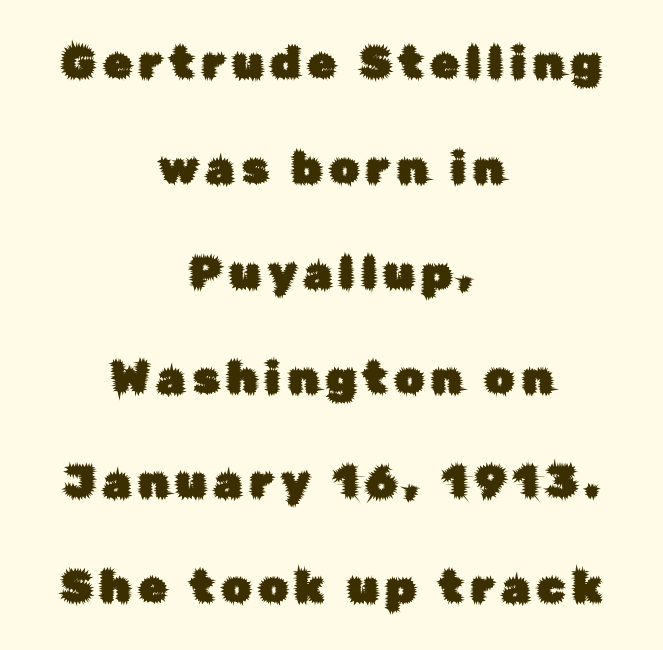
Does the leading feel generous? Absolutely, it's lavish. The type family on display is of the sans-serif kind. The space directly below the letters is spotless. Proportional: the letters do not fall into vertical columns. Visually the block forms a symmetrical silhouette, jagged on both flanks.
